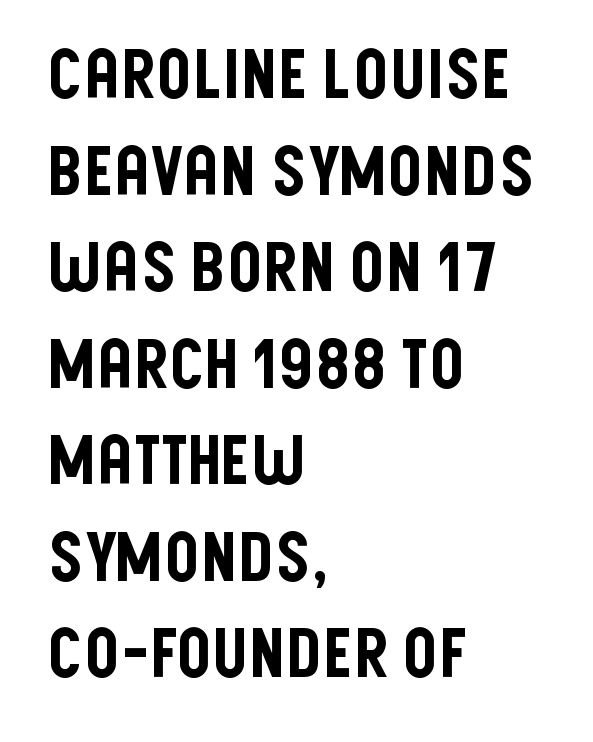
Q: Is the text italic (slanted)? A: No, it is upright.
Q: Is the typeface a serif or a sans-serif typeface? A: Sans-serif.
Q: Is the text underlined? A: No.
Q: How is the paragraph aligned? A: Left-aligned.
Q: Is the spacing between letters normal or unusually wide? A: Normal.
Q: Is the spacing between lines tight, normal or loose? A: Normal.
Q: Width (condensed, normal, or wide)? A: Condensed.
Q: Stroke contrast? A: Low.
Q: x-height? A: Large.
Q: Monospaced? A: No.
